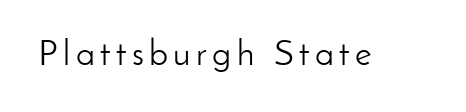
Q: Is the text bold? A: No.
Q: Is the text italic (slanted)? A: No, it is upright.
Q: Is the typeface a serif or a sans-serif typeface? A: Sans-serif.
Q: Is the text underlined? A: No.
Q: Width (condensed, normal, or wide)? A: Normal.
Q: Stroke contrast? A: Low.
Q: x-height? A: Small.
Q: Monospaced? A: No.
